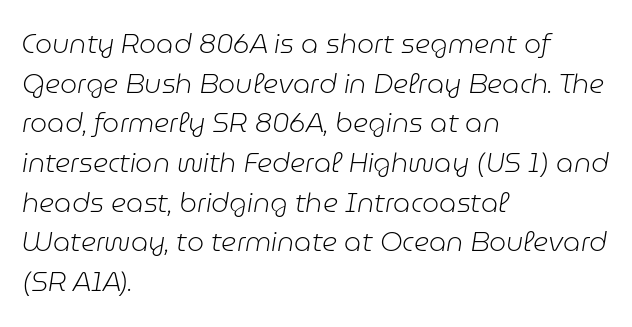
Q: Is the text bold? A: No.
Q: Is the text italic (slanted)? A: Yes, it leans right by about 9 degrees.
Q: Is the text underlined? A: No.
Q: How is the paragraph aligned? A: Left-aligned.
Q: Is the spacing between letters normal or unusually wide? A: Normal.
Q: Is the spacing between lines tight, normal or loose? A: Normal.
